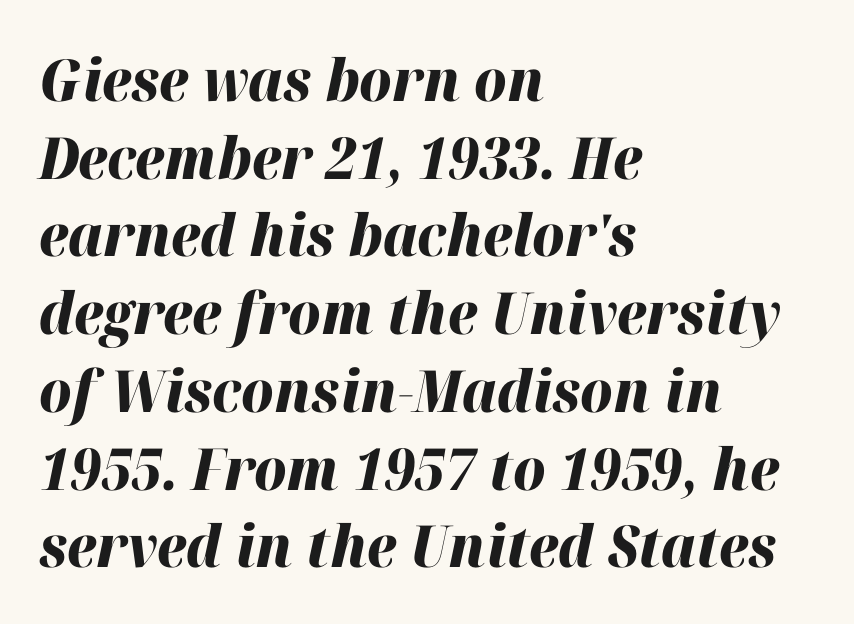
Short note: letters normally spaced. Horizontal alignment here is leftward, the default for most running prose. Summary of vertical rhythm: regular, with standard interline spacing. A typesetter would call this proportional, since set widths differ per character. Slanted lettering throughout. This is heavy type, rendered in bold.
